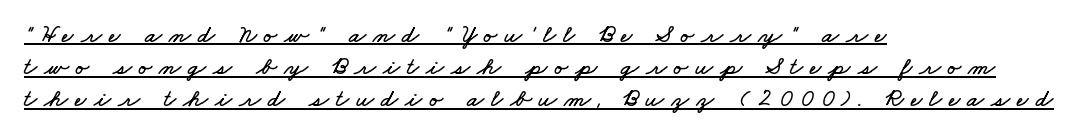
In CSS terms this would be text-align: left. Compared with undecorated copy, this sample adds a rule below the words. Each word looks stretched out because of the extra space between its letters. These lines sit exactly where default settings would place them.
